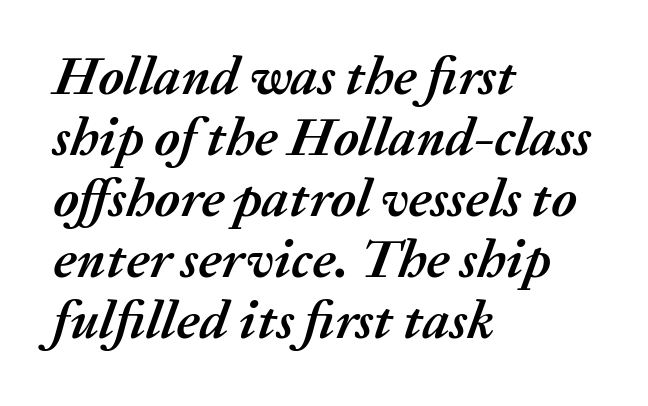
{"italic": "yes", "lean": "right", "slant_degrees": 20, "bold": "yes", "weight": "semibold", "width": "normal", "stroke_contrast": "medium", "x_height": "medium", "monospaced": "no", "underline": "no", "align": "left", "line_spacing": "tight", "line_spacing_ratio": 1.13, "letter_spacing": "normal", "letter_spacing_em": 0.0, "glyph_px": 54}
